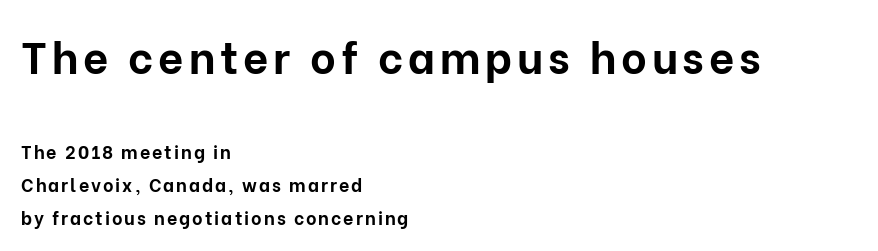
Which chunk is bigger? The first one — the top block dwarfs the bottom. Looks like regular typesetting: each glyph gets only the width it needs. The zone under the glyphs is completely vacant. To sum up the face: it is a sans, with no serifs. Heavy, bold letterforms.
